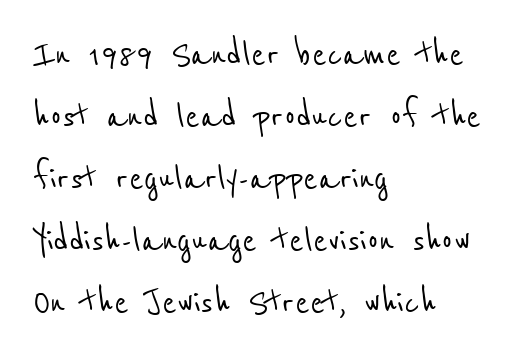
Left-aligned paragraph, ragged on the right. A normal amount of white space separates one row of letters from the next. Words appear dense and cohesive because spacing is normal. Type without underlining.
